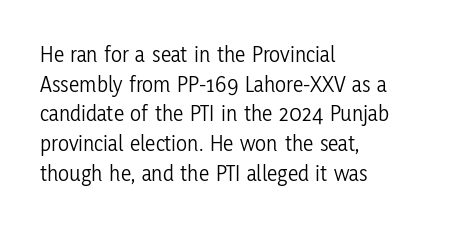
Q: Is the text bold? A: No.
Q: Is the text italic (slanted)? A: No, it is upright.
Q: Is the text underlined? A: No.
Q: How is the paragraph aligned? A: Left-aligned.
Q: Is the spacing between letters normal or unusually wide? A: Normal.
Q: Is the spacing between lines tight, normal or loose? A: Normal.
